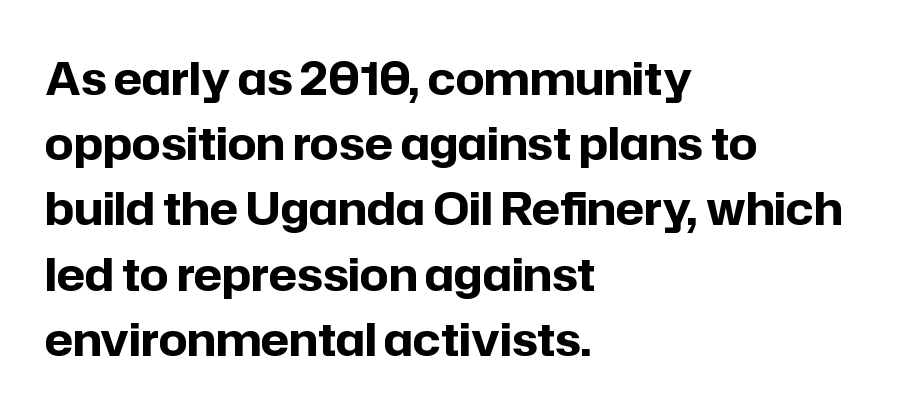
Q: Is the text bold? A: Yes.
Q: Is the text italic (slanted)? A: No, it is upright.
Q: Is the typeface a serif or a sans-serif typeface? A: Sans-serif.
Q: Is the text underlined? A: No.
Q: How is the paragraph aligned? A: Left-aligned.
Q: Is the spacing between letters normal or unusually wide? A: Normal.
Q: Is the spacing between lines tight, normal or loose? A: Normal.
Q: Width (condensed, normal, or wide)? A: Normal.
Q: Stroke contrast? A: Low.
Q: x-height? A: Medium.
Q: Monospaced? A: No.
